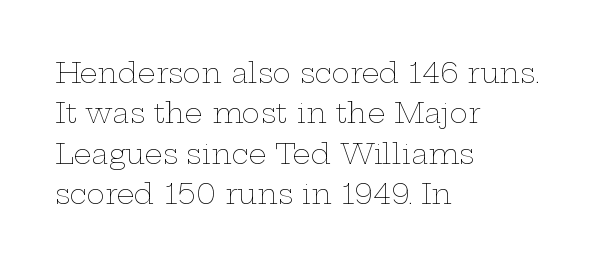
{"italic": "no", "bold": "no", "weight": "thin", "width": "wide", "stroke_contrast": "low", "x_height": "medium", "monospaced": "no", "underline": "no", "align": "left", "line_spacing": "normal", "line_spacing_ratio": 1.44, "letter_spacing": "normal", "letter_spacing_em": 0.0, "glyph_px": 28}
